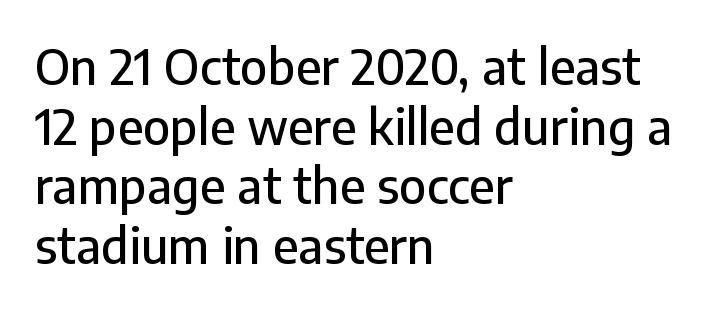
Q: Is the text italic (slanted)? A: No, it is upright.
Q: Is the typeface a serif or a sans-serif typeface? A: Sans-serif.
Q: Is the text underlined? A: No.
Q: How is the paragraph aligned? A: Left-aligned.
Q: Is the spacing between letters normal or unusually wide? A: Normal.
Q: Width (condensed, normal, or wide)? A: Normal.
Q: Stroke contrast? A: Low.
Q: x-height? A: Medium.
Q: Monospaced? A: No.
